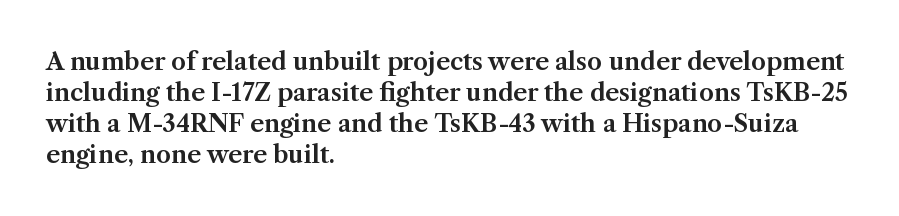
Q: Is the text italic (slanted)? A: No, it is upright.
Q: Is the text underlined? A: No.
Q: How is the paragraph aligned? A: Left-aligned.
Q: Is the spacing between letters normal or unusually wide? A: Normal.
Q: Is the spacing between lines tight, normal or loose? A: Normal.
